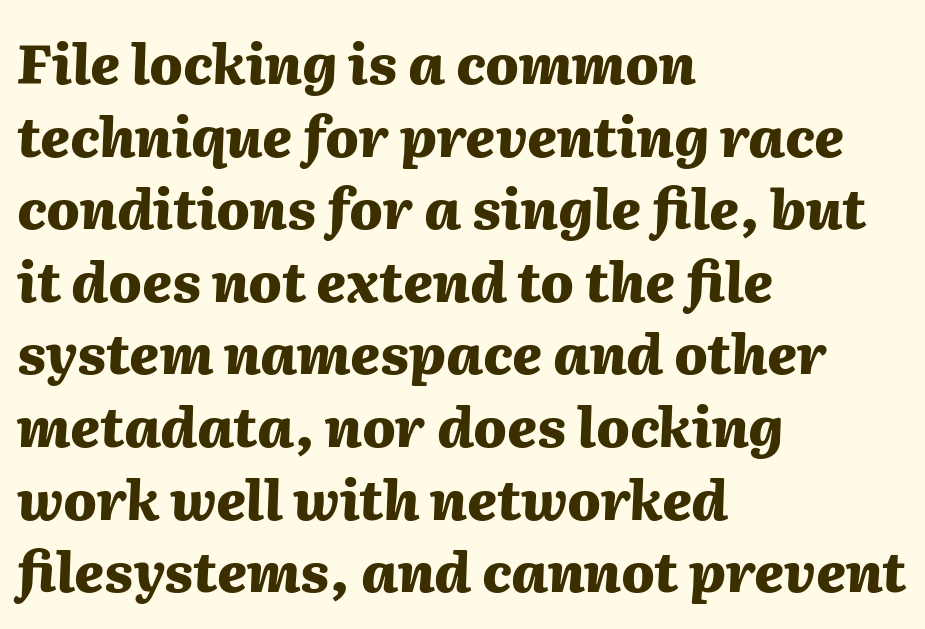
Q: Is the text bold? A: Yes.
Q: Is the text italic (slanted)? A: Yes, it leans right by about 2 degrees.
Q: Is the text underlined? A: No.
Q: How is the paragraph aligned? A: Left-aligned.
Q: Is the spacing between letters normal or unusually wide? A: Normal.
Q: Is the spacing between lines tight, normal or loose? A: Normal.
Q: Width (condensed, normal, or wide)? A: Normal.
Q: Stroke contrast? A: Medium.
Q: x-height? A: Medium.
Q: Monospaced? A: No.
